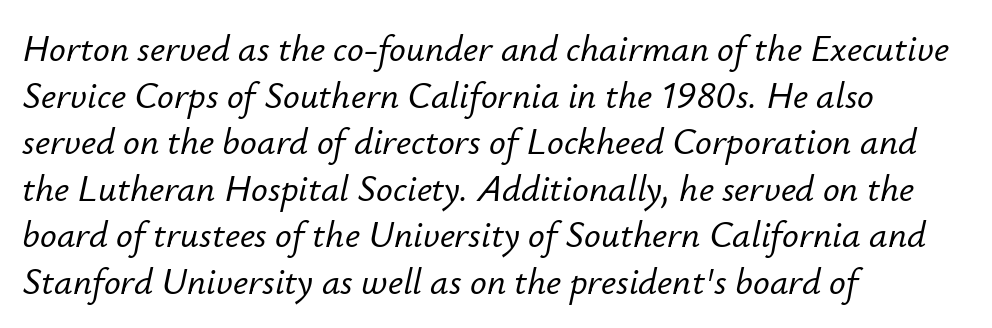
The image shows 37 px text type, italic (leaning right); set left-aligned, normal line spacing (1.26x), normal letter spacing, not underlined; low stroke contrast and a small x-height.
